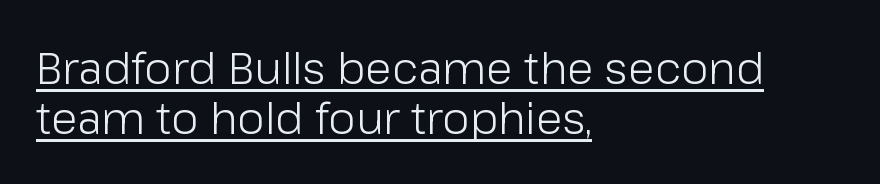
The font family rendered here belongs to the sans-serif group. Think of a printed novel: that variable character pitch is what you see here. Compared with a typical body face, this is equally light or lighter still. Every stem runs plumb, perpendicular to the baseline. Tracking value appears to be zero — textbook default spacing. The rendering uses the underline text-decoration.
